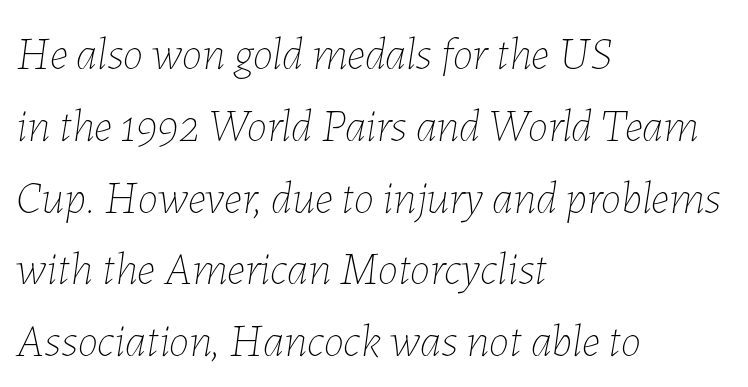
The image shows 46 px thin type, italic (leaning right); set left-aligned, normal line spacing (1.56x), normal letter spacing, not underlined; low stroke contrast and a medium x-height.
